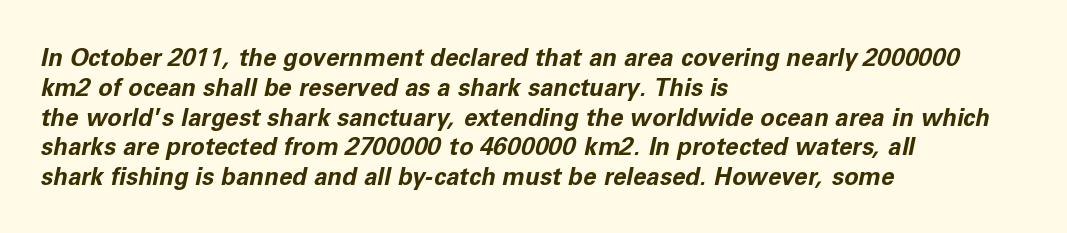
The image shows 24 px bold type, italic (leaning right); set left-aligned, line spacing 1.24x, normal letter spacing, not underlined.
